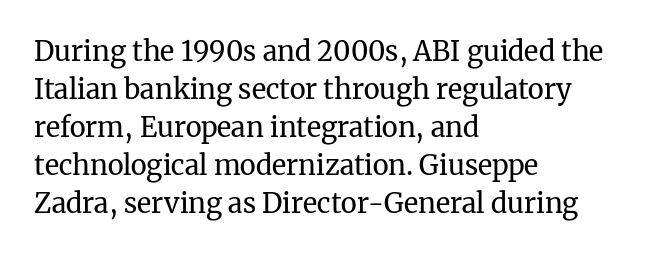
The image shows 27 px text type, upright; set left-aligned, normal line spacing (1.41x), normal letter spacing, not underlined.
